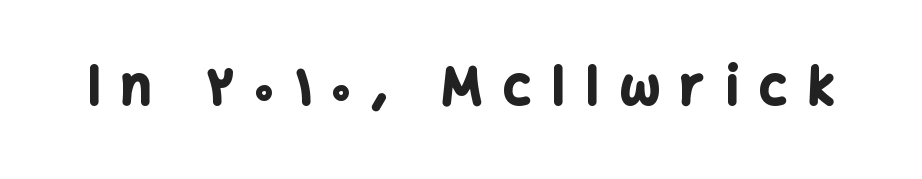
Q: Is the text bold? A: Yes.
Q: Is the text italic (slanted)? A: No, it is upright.
Q: Is the typeface a serif or a sans-serif typeface? A: Sans-serif.
Q: Is the text underlined? A: No.
Q: Is the spacing between letters normal or unusually wide? A: Unusually wide.
Q: Width (condensed, normal, or wide)? A: Normal.
Q: Stroke contrast? A: Low.
Q: x-height? A: Medium.
Q: Monospaced? A: No.
